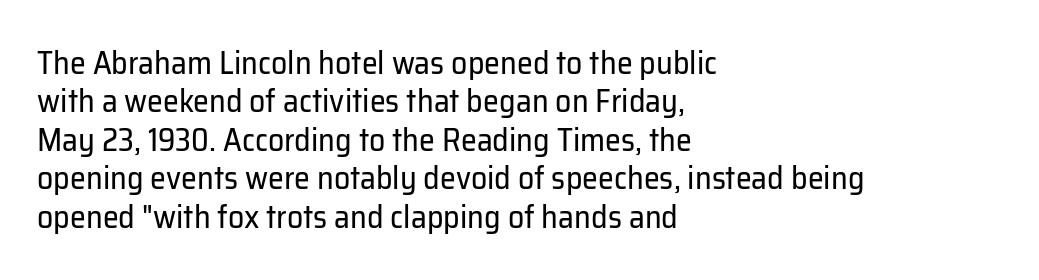
{"serif": "no", "italic": "no", "bold": "no", "weight": "regular", "width": "normal", "stroke_contrast": "low", "x_height": "medium", "monospaced": "no", "underline": "no", "align": "left", "line_spacing_ratio": 1.2, "letter_spacing": "normal", "letter_spacing_em": 0.0, "glyph_px": 32}
